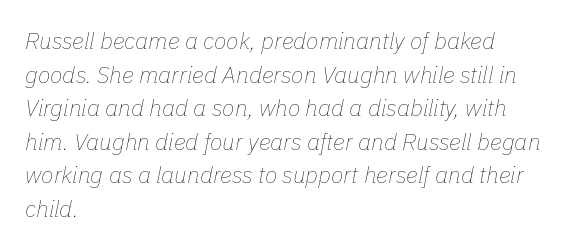
{"italic": "yes", "lean": "right", "slant_degrees": 11, "bold": "no", "underline": "no", "align": "left", "line_spacing": "normal", "line_spacing_ratio": 1.46, "letter_spacing": "normal", "letter_spacing_em": 0.0, "glyph_px": 23}
